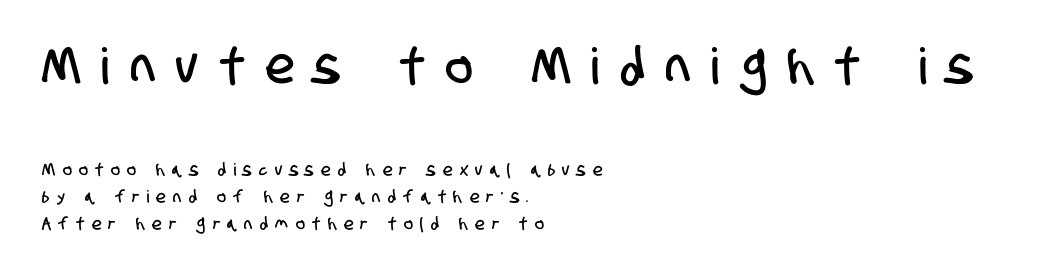
Q: Is the typeface a serif or a sans-serif typeface? A: Sans-serif.
Q: Is the text underlined? A: No.
Q: How is the paragraph aligned? A: Left-aligned.
Q: Is the spacing between letters normal or unusually wide? A: Unusually wide.
Q: Is the spacing between lines tight, normal or loose? A: Normal.
Q: Which block of text is set in a larger size, the first (top) or the second (bottom)? A: The first (top) one.
Q: Width (condensed, normal, or wide)? A: Condensed.
Q: Stroke contrast? A: Low.
Q: x-height? A: Large.
Q: Monospaced? A: No.
